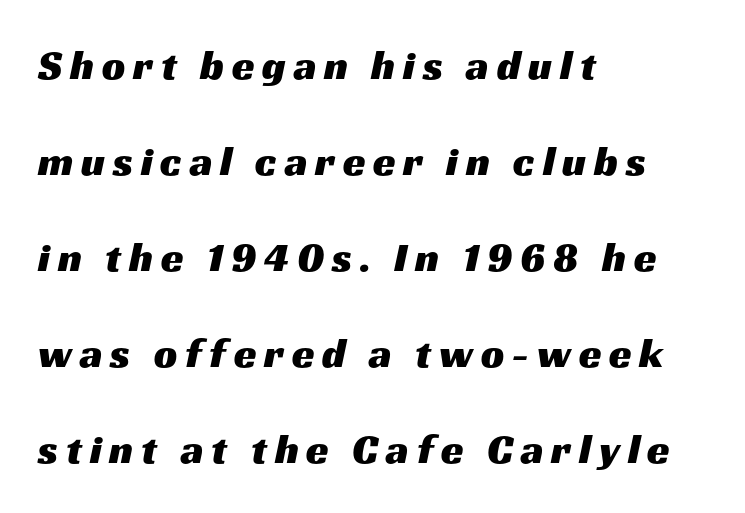
Q: Is the typeface a serif or a sans-serif typeface? A: Sans-serif.
Q: Is the text underlined? A: No.
Q: How is the paragraph aligned? A: Left-aligned.
Q: Is the spacing between lines tight, normal or loose? A: Loose.
Q: Width (condensed, normal, or wide)? A: Wide.
Q: Stroke contrast? A: Medium.
Q: x-height? A: Medium.
Q: Monospaced? A: No.
